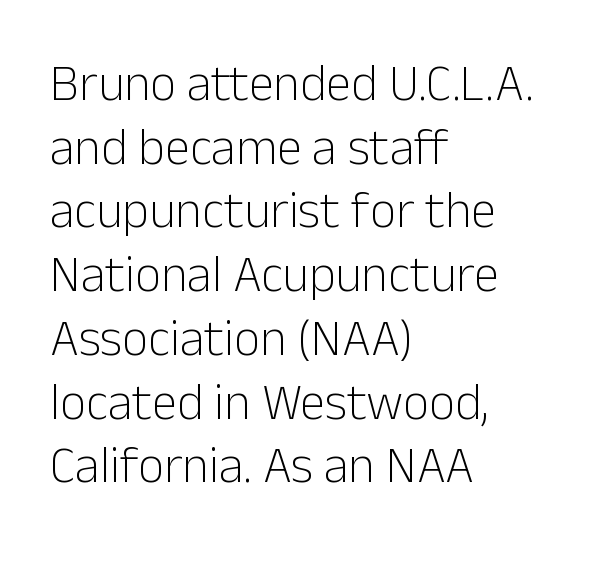
{"serif": "no", "italic": "no", "bold": "no", "weight": "light", "width": "normal", "stroke_contrast": "low", "x_height": "medium", "monospaced": "no", "underline": "no", "align": "left", "line_spacing": "normal", "line_spacing_ratio": 1.25, "letter_spacing": "normal", "letter_spacing_em": 0.0, "glyph_px": 51}
